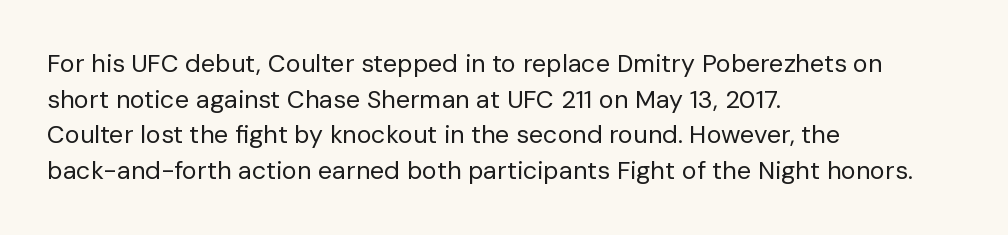
{"italic": "no", "bold": "no", "underline": "no", "align": "left", "line_spacing": "normal", "line_spacing_ratio": 1.43, "letter_spacing": "normal", "letter_spacing_em": 0.0, "glyph_px": 25}
